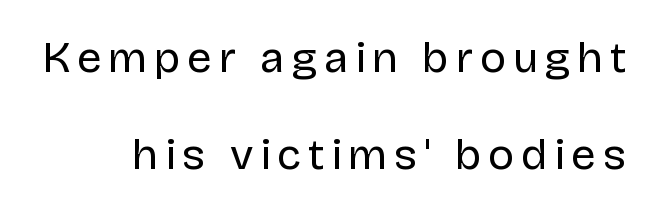
Compared with typical paragraphs, the rows here are farther apart. The characters display no serif detailing; their extremities are plain. Bare-footed words on every line. These lines are rendered in a variable-pitch font. The specimen reads as upright at a glance.
